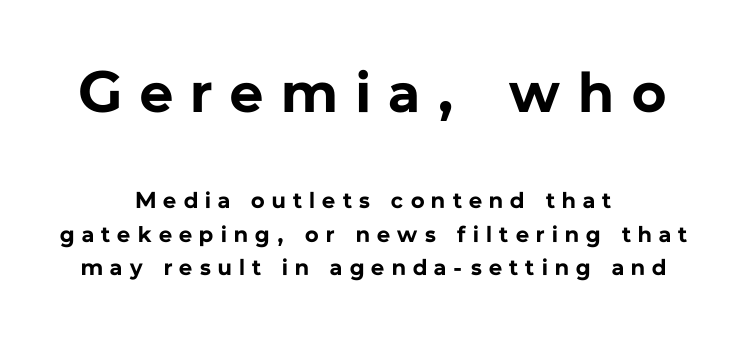
The typeface chosen for these lines omits serifs. The space between consecutive lines is moderate. Ascenders rise straight up at ninety degrees. On the weight axis this lands at bold, roughly 700. Both edges are ragged and mirror each other, which tells us the setting is centered. A typesetter would call this heavily tracked-out type.
